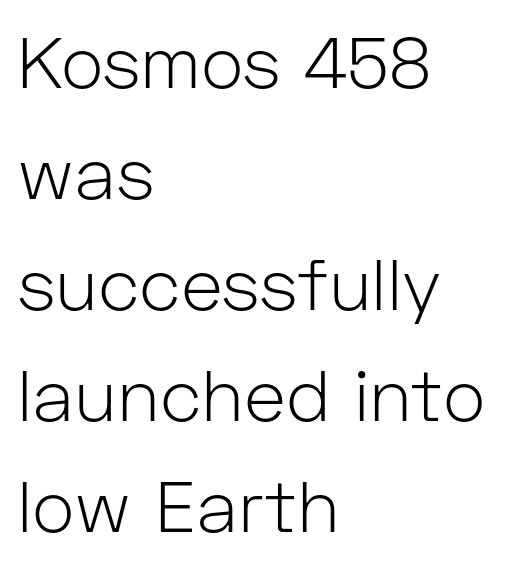
Q: Is the text bold? A: No.
Q: Is the text italic (slanted)? A: No, it is upright.
Q: Is the typeface a serif or a sans-serif typeface? A: Sans-serif.
Q: Is the text underlined? A: No.
Q: How is the paragraph aligned? A: Left-aligned.
Q: Is the spacing between letters normal or unusually wide? A: Normal.
Q: Is the spacing between lines tight, normal or loose? A: Normal.
Q: Width (condensed, normal, or wide)? A: Normal.
Q: Stroke contrast? A: Low.
Q: x-height? A: Medium.
Q: Monospaced? A: No.
